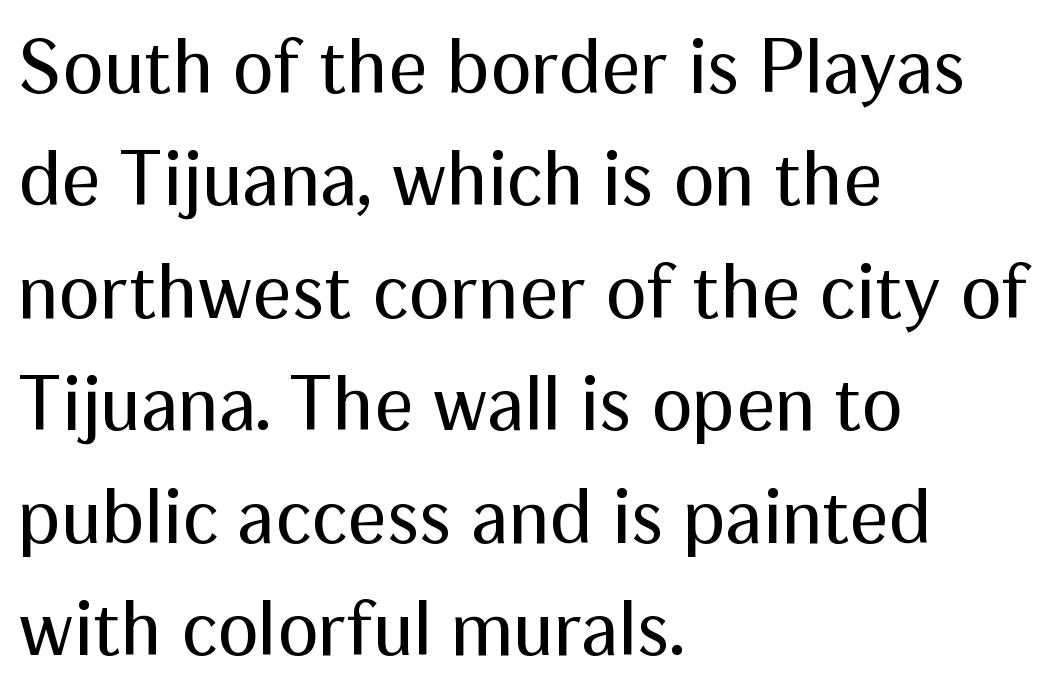
{"serif": "no", "italic": "no", "bold": "no", "weight": "regular", "width": "normal", "stroke_contrast": "medium", "x_height": "medium", "monospaced": "no", "underline": "no", "align": "left", "line_spacing": "normal", "line_spacing_ratio": 1.46, "letter_spacing": "normal", "letter_spacing_em": 0.0, "glyph_px": 77}
